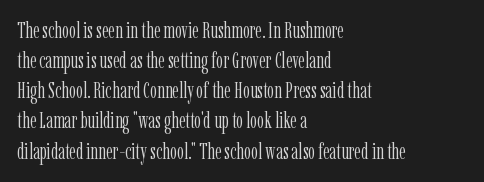
The letterforms sit shoulder to shoulder at normal distance. The space directly below the letters is spotless. Counters stay open thanks to moderate or lighter strokes. The vertical gap from one line to the next is medium. Ascenders rise straight up at ninety degrees. The ragged edge is on the right, which tells us the setting is flush left.
